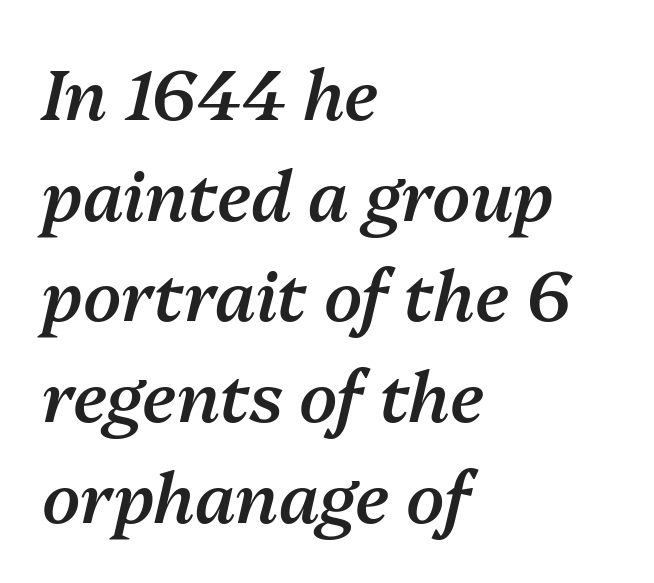
{"italic": "yes", "lean": "right", "slant_degrees": 13, "bold": "semi", "weight": "semibold", "width": "normal", "stroke_contrast": "medium", "x_height": "medium", "monospaced": "no", "underline": "no", "align": "left", "line_spacing": "normal", "line_spacing_ratio": 1.46, "letter_spacing": "normal", "letter_spacing_em": 0.0, "glyph_px": 69}
